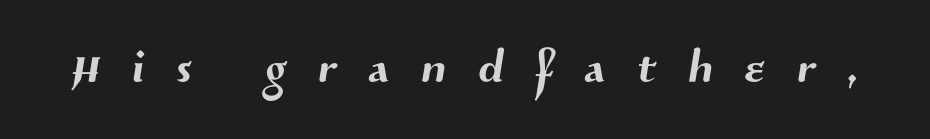
{"serif": "no", "width": "normal", "stroke_contrast": "medium", "x_height": "medium", "monospaced": "no", "underline": "no", "letter_spacing": "wide", "letter_spacing_em": 0.5, "glyph_px": 64}
